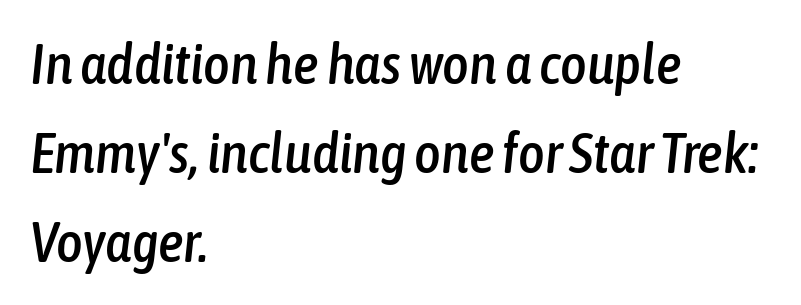
Is this a fixed-width face? No — the glyphs have proportional, varying widths. Tracking here is standard; glyphs follow each other at the usual distance. Letters rest on an invisible, unmarked baseline. Vertical spacing — default.
